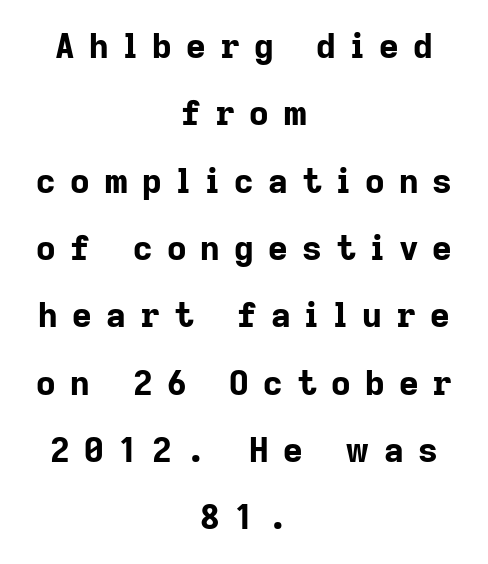
Has an underline been added? It has not. These lines are rendered in a variable-pitch font. Notice how the passage keeps no hard edge, just a central spine. Each word looks stretched out because of the extra space between its letters. Look at the bottom of the vertical strokes: they stop flat, with no serifs. The specimen reads as upright at a glance.
